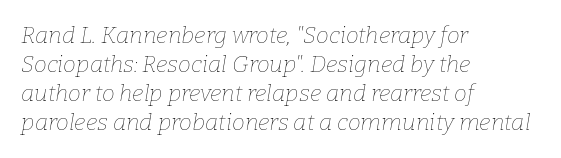
{"italic": "yes", "lean": "right", "slant_degrees": 9, "bold": "no", "underline": "no", "align": "left", "line_spacing": "normal", "line_spacing_ratio": 1.26, "letter_spacing": "normal", "letter_spacing_em": 0.0, "glyph_px": 23}
